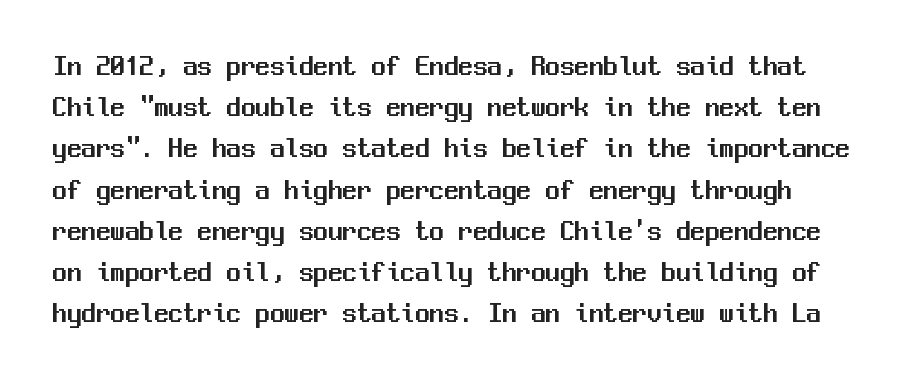
Quick note: underline off. The typeface chosen for these lines omits serifs. The letters sit at their default tracking, neither squeezed nor spread. The axis of the letterforms is exactly vertical. Is there much room between lines? A standard amount, neither cramped nor airy.
